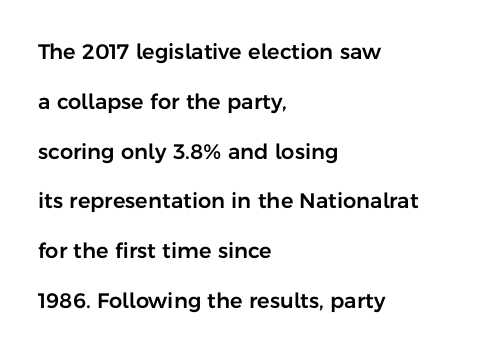
Widely set lines give the paragraph a tall, airy silhouette. Tracking value appears to be zero — textbook default spacing. The lettering holds an erect, upright posture throughout. Descenders are the only things crossing below the line. Leftover space on each line is placed entirely after the last word.
